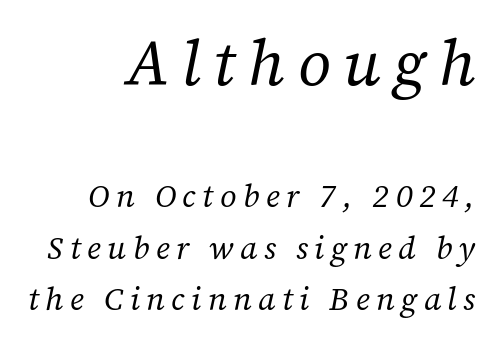
The image shows 64 px regular-weight serif type, italic (leaning right); set right-aligned, normal line spacing (1.61x), unusually wide letter spacing (+0.2 em), not underlined; the first (top) block is 2.0x larger; low stroke contrast and a medium x-height.
